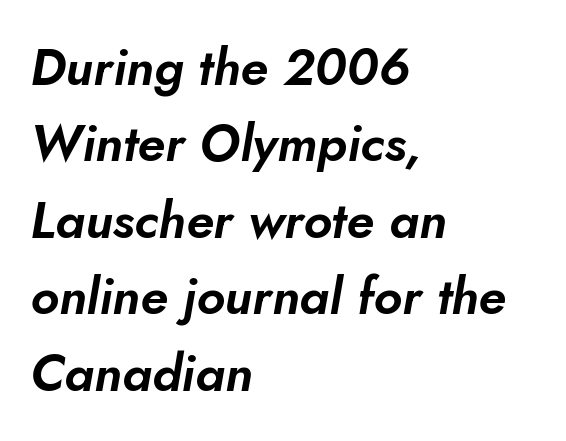
Q: Is the text italic (slanted)? A: Yes, it leans right by about 5 degrees.
Q: Is the text underlined? A: No.
Q: How is the paragraph aligned? A: Left-aligned.
Q: Is the spacing between letters normal or unusually wide? A: Normal.
Q: Is the spacing between lines tight, normal or loose? A: Normal.
Q: Width (condensed, normal, or wide)? A: Normal.
Q: Stroke contrast? A: Low.
Q: x-height? A: Small.
Q: Monospaced? A: No.
